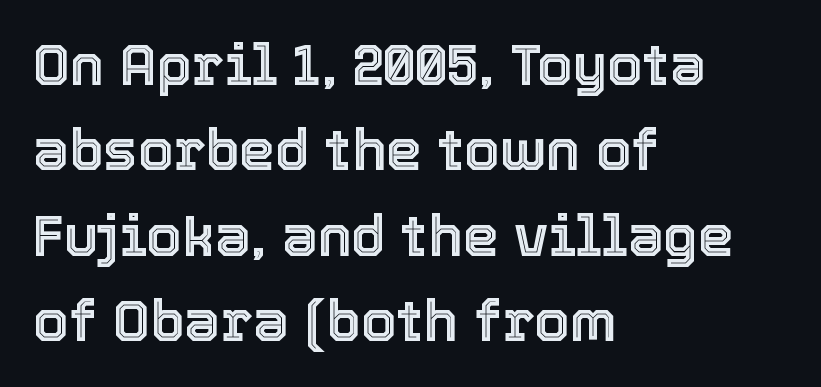
{"italic": "no", "width": "normal", "x_height": "medium", "monospaced": "no", "underline": "no", "align": "left", "line_spacing": "normal", "line_spacing_ratio": 1.5, "letter_spacing": "normal", "letter_spacing_em": 0.0, "glyph_px": 57}
